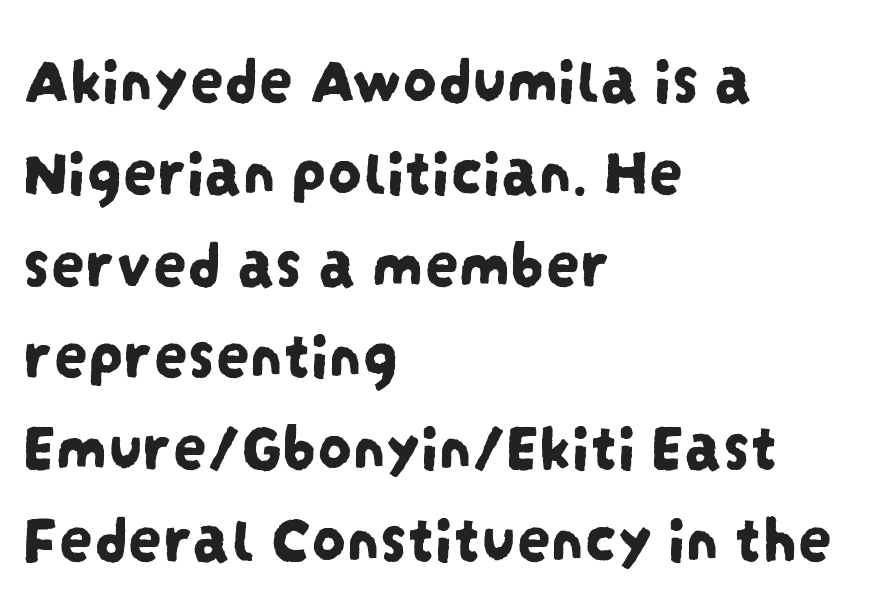
Q: Is the typeface a serif or a sans-serif typeface? A: Sans-serif.
Q: Is the text underlined? A: No.
Q: How is the paragraph aligned? A: Left-aligned.
Q: Is the spacing between letters normal or unusually wide? A: Normal.
Q: Is the spacing between lines tight, normal or loose? A: Normal.
Q: Width (condensed, normal, or wide)? A: Condensed.
Q: Stroke contrast? A: Low.
Q: x-height? A: Large.
Q: Monospaced? A: No.
